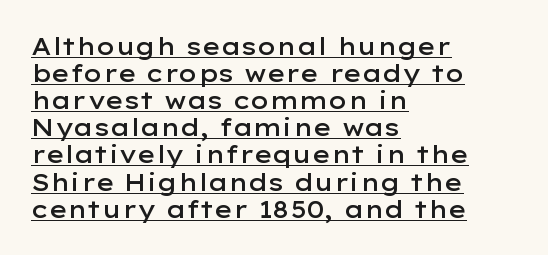
{"italic": "no", "bold": "semi", "underline": "yes", "align": "left", "line_spacing": "tight", "line_spacing_ratio": 1.13, "letter_spacing": "normal", "letter_spacing_em": 0.0, "glyph_px": 24}
